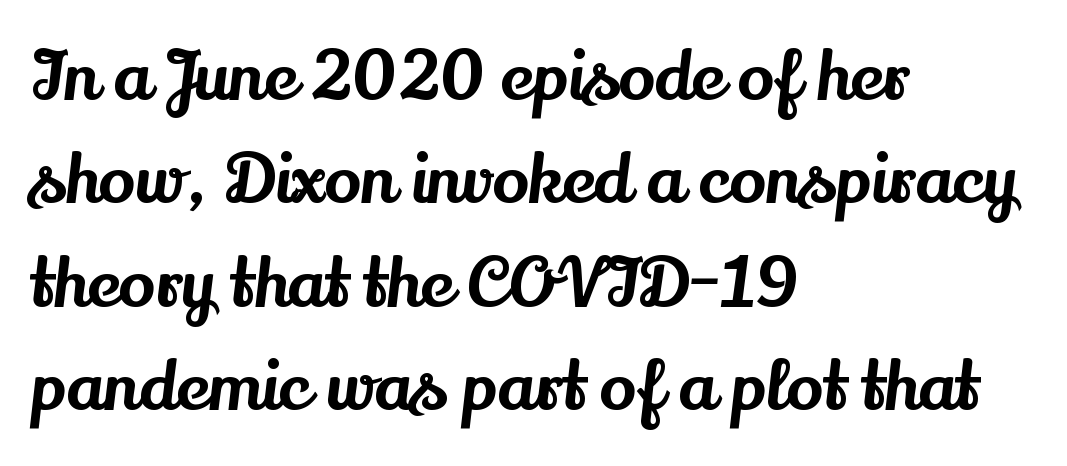
{"serif": "yes", "width": "normal", "stroke_contrast": "medium", "x_height": "small", "monospaced": "no", "underline": "no", "align": "left", "line_spacing": "normal", "line_spacing_ratio": 1.52, "letter_spacing": "normal", "letter_spacing_em": 0.0, "glyph_px": 68}
